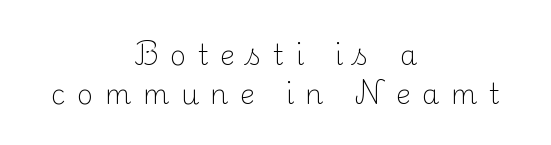
The image shows 28 px light serif type, upright; set centered, normal line spacing (1.4x), unusually wide letter spacing (+0.4 em), not underlined; medium stroke contrast and a small x-height.
